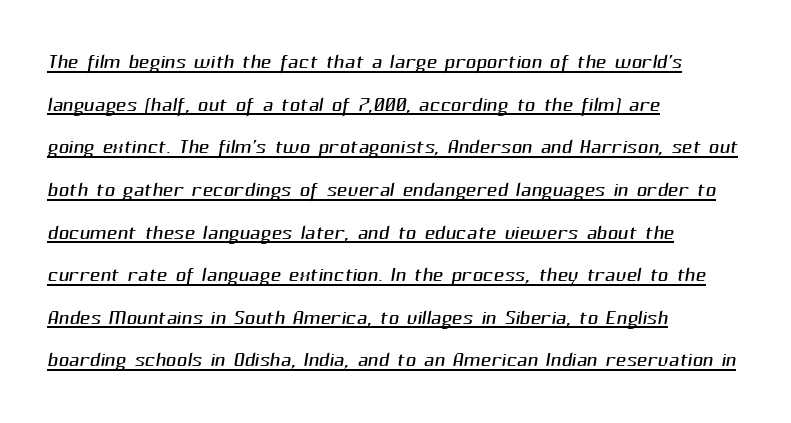
Q: Is the text bold? A: No.
Q: Is the typeface a serif or a sans-serif typeface? A: Sans-serif.
Q: Is the text underlined? A: Yes.
Q: How is the paragraph aligned? A: Left-aligned.
Q: Is the spacing between letters normal or unusually wide? A: Normal.
Q: Is the spacing between lines tight, normal or loose? A: Normal.
Q: Width (condensed, normal, or wide)? A: Normal.
Q: Stroke contrast? A: Medium.
Q: x-height? A: Medium.
Q: Monospaced? A: No.
